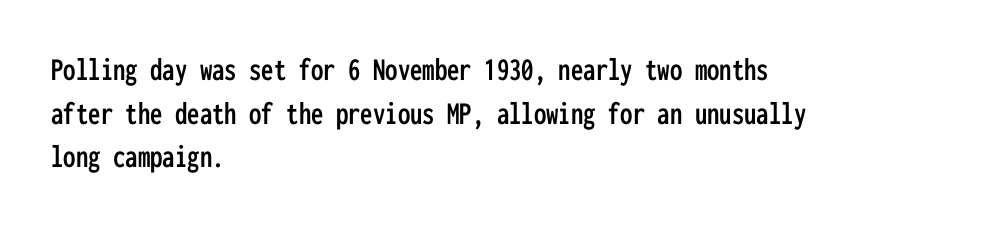
{"serif": "no", "italic": "no", "width": "condensed", "stroke_contrast": "low", "x_height": "medium", "monospaced": "yes", "underline": "no", "align": "left", "line_spacing": "normal", "line_spacing_ratio": 1.32, "letter_spacing": "normal", "letter_spacing_em": 0.0, "glyph_px": 33}
